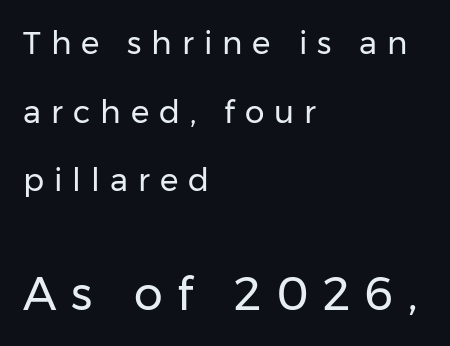
The image shows 46 px regular-weight sans-serif type, upright; set left-aligned, loose line spacing (2.21x), unusually wide letter spacing (+0.32 em), not underlined; the second (bottom) block is 1.48x larger; low stroke contrast and a medium x-height.
